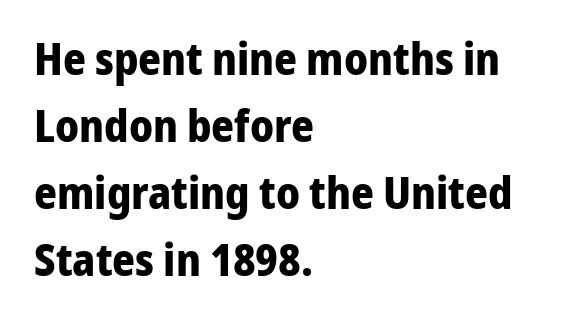
{"serif": "no", "italic": "no", "bold": "yes", "weight": "bold", "width": "normal", "stroke_contrast": "low", "x_height": "medium", "monospaced": "no", "underline": "no", "align": "left", "line_spacing": "normal", "line_spacing_ratio": 1.52, "letter_spacing": "normal", "letter_spacing_em": 0.0, "glyph_px": 44}
